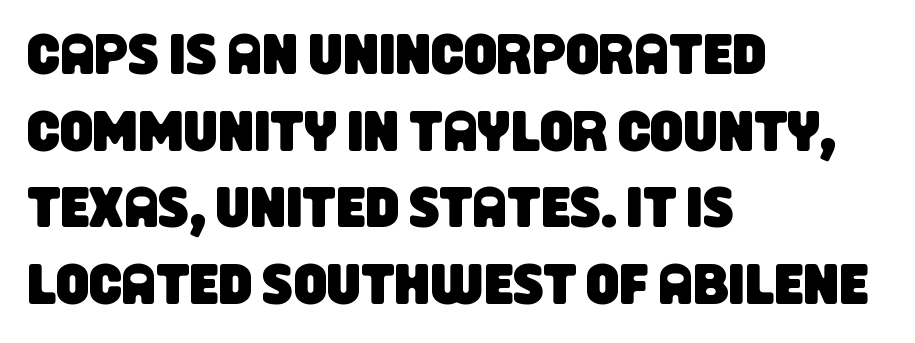
{"serif": "no", "width": "condensed", "stroke_contrast": "low", "x_height": "large", "monospaced": "no", "underline": "no", "align": "left", "line_spacing": "normal", "line_spacing_ratio": 1.32, "letter_spacing": "normal", "letter_spacing_em": 0.0, "glyph_px": 58}
